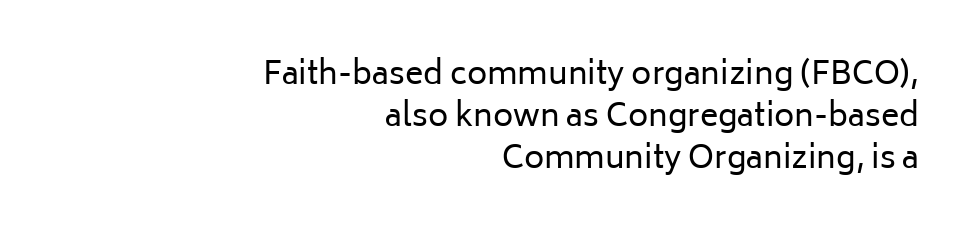
Q: Is the text bold? A: No.
Q: Is the text italic (slanted)? A: No, it is upright.
Q: Is the typeface a serif or a sans-serif typeface? A: Sans-serif.
Q: Is the text underlined? A: No.
Q: How is the paragraph aligned? A: Right-aligned.
Q: Is the spacing between letters normal or unusually wide? A: Normal.
Q: Is the spacing between lines tight, normal or loose? A: Normal.
Q: Width (condensed, normal, or wide)? A: Normal.
Q: Stroke contrast? A: Low.
Q: x-height? A: Medium.
Q: Monospaced? A: No.
